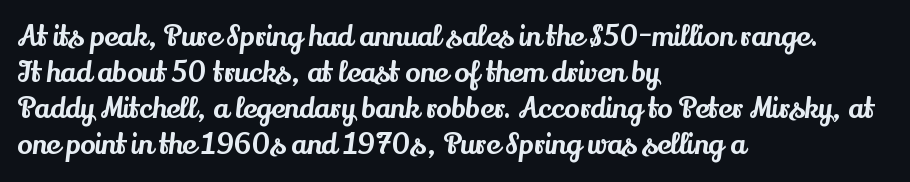
{"serif": "yes", "width": "normal", "stroke_contrast": "medium", "x_height": "small", "monospaced": "no", "underline": "no", "align": "left", "line_spacing": "normal", "line_spacing_ratio": 1.28, "letter_spacing": "normal", "letter_spacing_em": 0.0, "glyph_px": 28}
